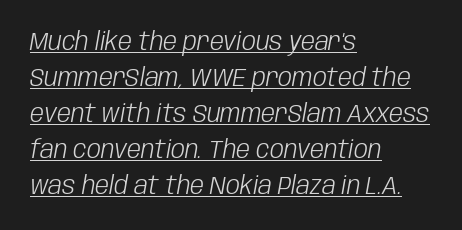
{"italic": "yes", "lean": "right", "slant_degrees": 10, "bold": "no", "underline": "yes", "align": "left", "line_spacing": "normal", "line_spacing_ratio": 1.44, "letter_spacing": "normal", "letter_spacing_em": 0.0, "glyph_px": 25}
